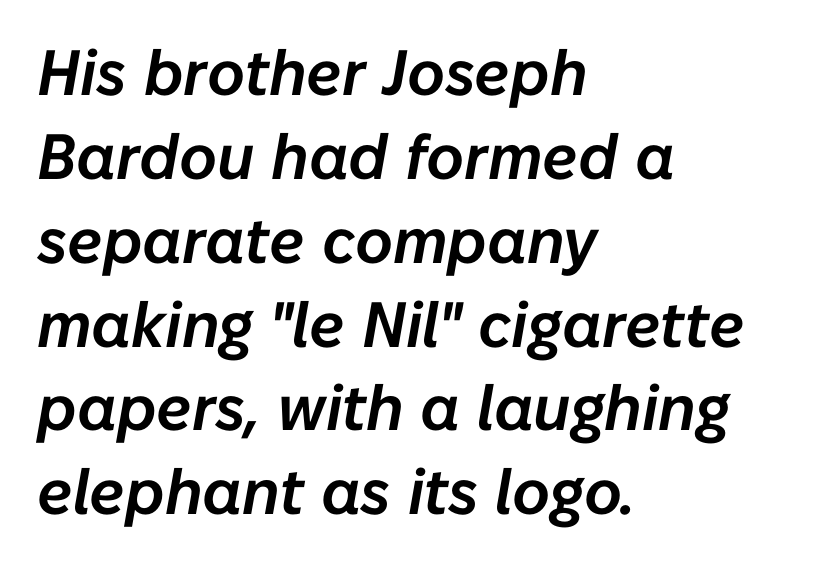
Q: Is the text italic (slanted)? A: Yes, it leans right by about 10 degrees.
Q: Is the text underlined? A: No.
Q: How is the paragraph aligned? A: Left-aligned.
Q: Is the spacing between letters normal or unusually wide? A: Normal.
Q: Is the spacing between lines tight, normal or loose? A: Normal.
Q: Width (condensed, normal, or wide)? A: Normal.
Q: Stroke contrast? A: Low.
Q: x-height? A: Medium.
Q: Monospaced? A: No.
